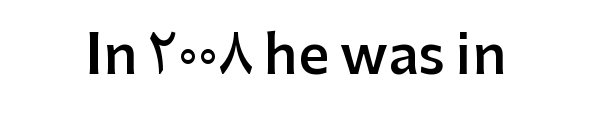
The image shows 54 px semibold sans-serif type, upright; set normal letter spacing, not underlined; low stroke contrast and a medium x-height.
